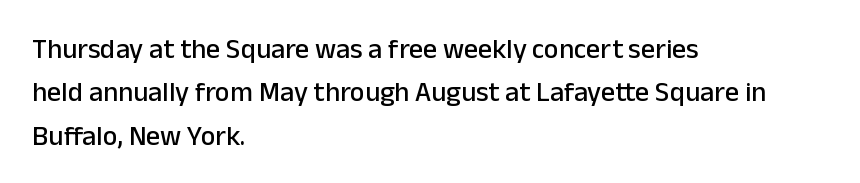
{"serif": "no", "italic": "no", "width": "normal", "stroke_contrast": "low", "x_height": "medium", "monospaced": "no", "underline": "no", "align": "left", "line_spacing": "normal", "line_spacing_ratio": 1.55, "letter_spacing": "normal", "letter_spacing_em": 0.0, "glyph_px": 28}
